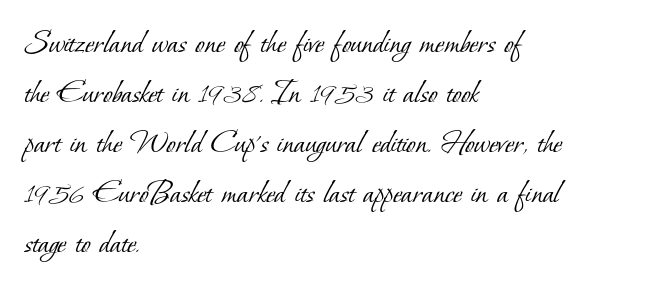
The image shows 34 px light serif type; set left-aligned, normal line spacing (1.47x), normal letter spacing, not underlined; low stroke contrast and a small x-height.
